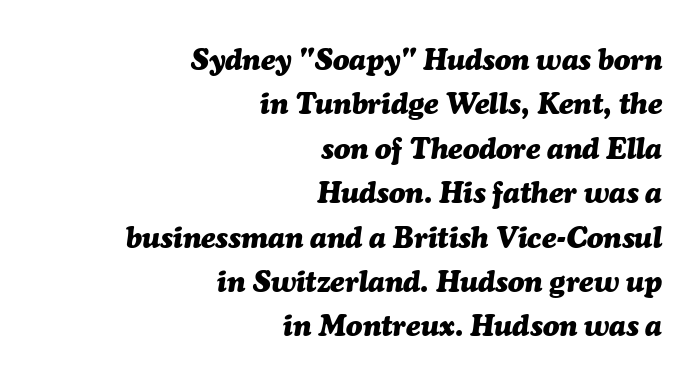
The image shows 30 px heavy type, italic (leaning right); set right-aligned, normal line spacing (1.48x), normal letter spacing, not underlined; medium stroke contrast and a medium x-height.
